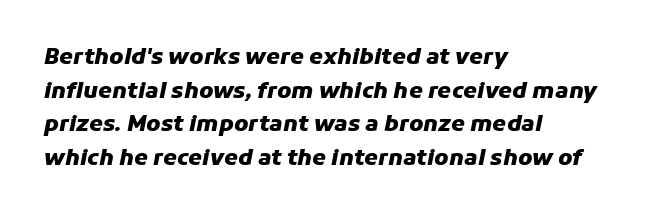
This sample uses an oblique cut, with every glyph tilted off the vertical. The rendering uses a moderate line-height, typical for paragraphs. You'd pick this weight for a headline — it's a proper bold. Horizontal alignment here is leftward, the default for most running prose. The face used here is rendered with its standard letterfit. The specimen omits any rule beneath the text block's lines.
